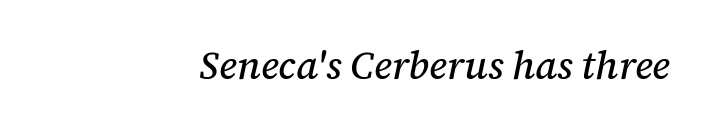
The image shows 39 px serif type, italic (leaning right); set right-aligned, normal letter spacing, not underlined; medium stroke contrast and a medium x-height.
